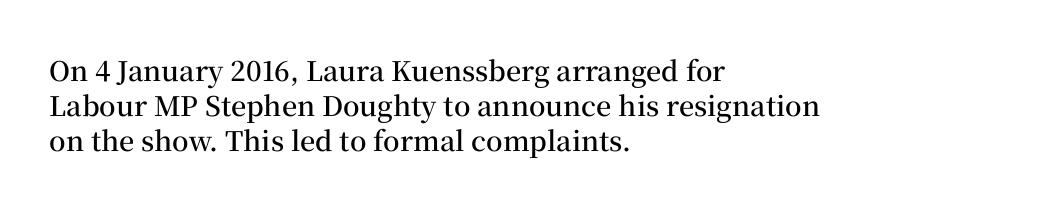
Q: Is the text bold? A: Semi-bold.
Q: Is the text italic (slanted)? A: No, it is upright.
Q: Is the text underlined? A: No.
Q: How is the paragraph aligned? A: Left-aligned.
Q: Is the spacing between letters normal or unusually wide? A: Normal.
Q: Is the spacing between lines tight, normal or loose? A: Normal.
